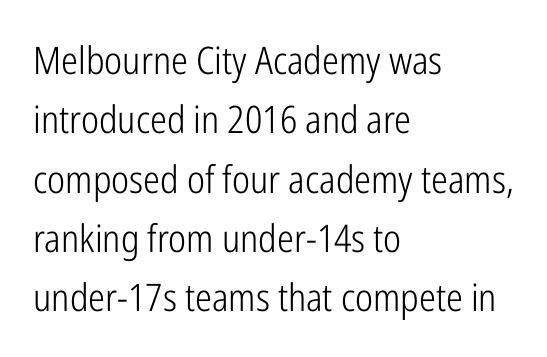
Nothing unusual about the tracking: characters are spaced as the font intends. Do the characters align in a grid? No, the font is proportional. The axis of the letterforms is exactly vertical. Leftover space on each line is placed entirely after the last word.
